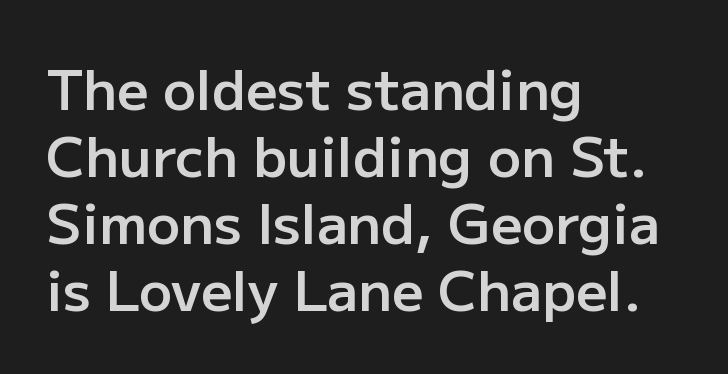
Honestly, the letter spacing is just normal — you wouldn't notice it. Vertical strokes here are truly vertical. On the weight axis this lands at semibold, roughly 600. Looks like regular typesetting: each glyph gets only the width it needs. Beneath every word, the page is bare. What kind of face is this? One without serifs — a sans.
